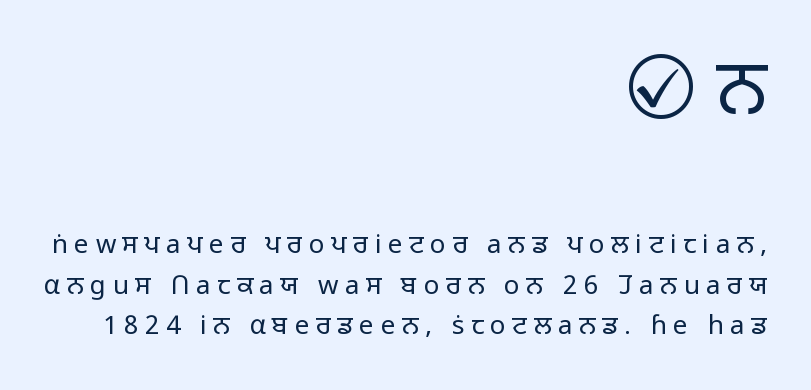
{"serif": "no", "italic": "no", "bold": "no", "weight": "light", "width": "normal", "stroke_contrast": "low", "x_height": "medium", "monospaced": "no", "underline": "no", "align": "right", "line_spacing": "normal", "line_spacing_ratio": 1.57, "letter_spacing": "wide", "letter_spacing_em": 0.25, "larger_block": "first", "size_ratio": 3.0, "glyph_px": 78}
